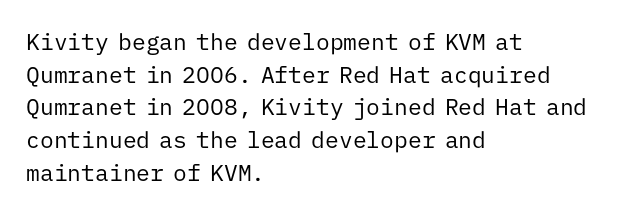
Characters follow at the spacing the type designer built in. The letterforms sit at book weight or below. Rendered with straight, roman letterforms. The rows are spaced the way most documents space them. The strip under each line holds only bare page.
